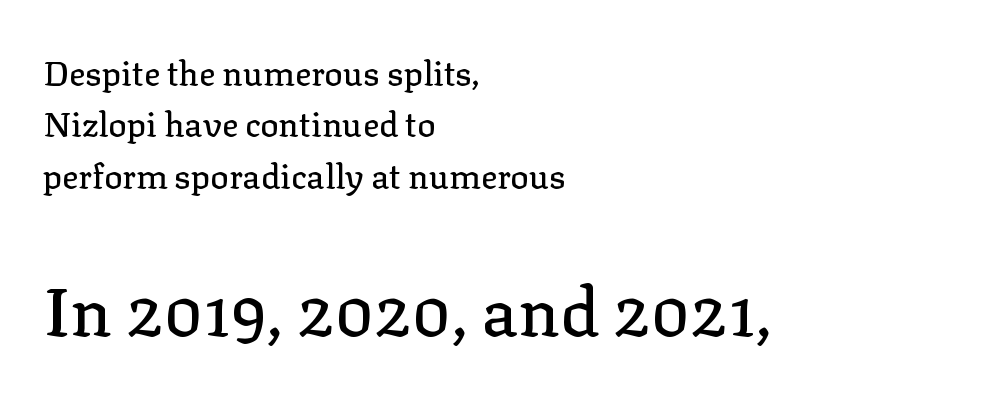
Rows of type keep a routine distance in the vertical direction. There is no visible air inserted between adjacent glyphs. These lines stack with their left ends in a neat column. The passage shown begins with its smaller block and ends with its larger one. Look at the bottom of the vertical strokes: they flare into serifs here.
